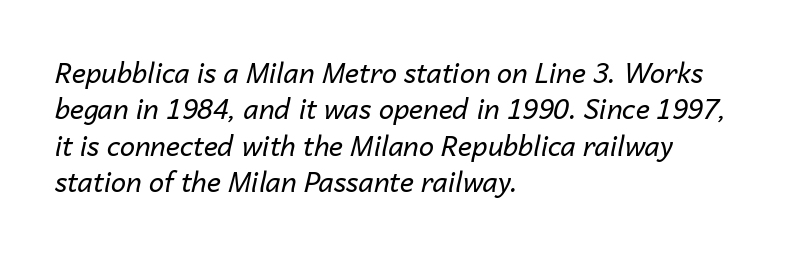
{"italic": "yes", "lean": "right", "slant_degrees": 14, "bold": "no", "underline": "no", "align": "left", "line_spacing": "normal", "line_spacing_ratio": 1.35, "letter_spacing": "normal", "letter_spacing_em": 0.0, "glyph_px": 27}
